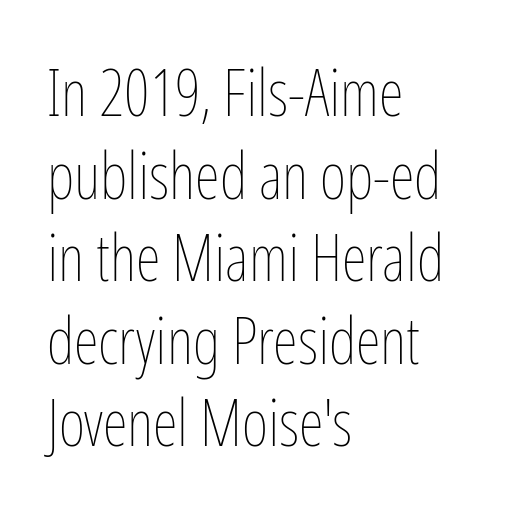
{"italic": "no", "bold": "no", "weight": "thin", "width": "condensed", "stroke_contrast": "low", "x_height": "medium", "monospaced": "no", "underline": "no", "align": "left", "line_spacing": "normal", "line_spacing_ratio": 1.29, "letter_spacing": "normal", "letter_spacing_em": 0.0, "glyph_px": 64}
